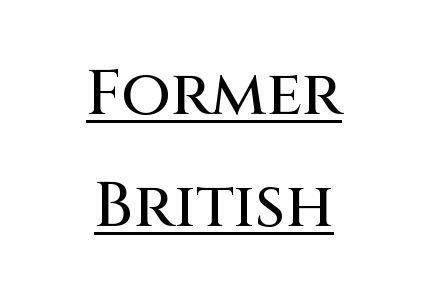
A typographer would call this underscored text. The lettering holds an erect, upright posture throughout. The line texture is even and compact thanks to regular tracking. The typesetter chose a symmetrical, centered arrangement here. Grotesque or geometric, the face here clearly has no serifs.
